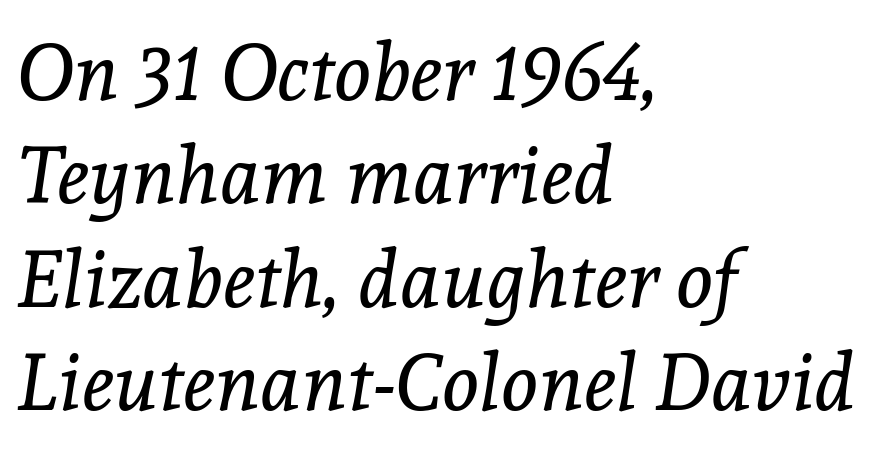
The image shows 79 px regular-weight serif type, italic (leaning right); set left-aligned, normal line spacing (1.31x), normal letter spacing, not underlined; a medium x-height.
